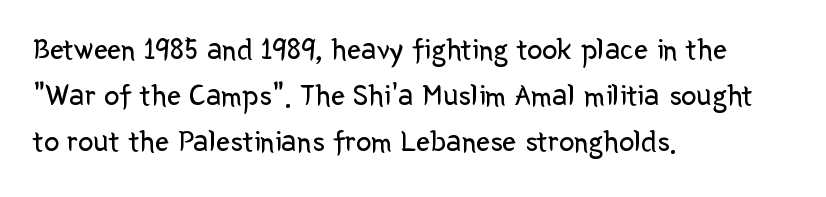
{"serif": "no", "italic": "no", "bold": "no", "weight": "regular", "width": "normal", "stroke_contrast": "low", "x_height": "medium", "monospaced": "no", "underline": "no", "align": "left", "line_spacing": "normal", "line_spacing_ratio": 1.49, "letter_spacing": "normal", "letter_spacing_em": 0.0, "glyph_px": 31}
